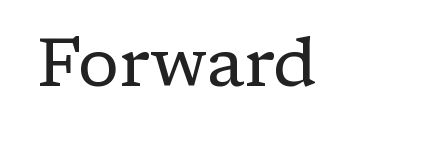
The image shows 68 px regular-weight serif type, upright; set normal letter spacing, not underlined; low stroke contrast and a medium x-height.
